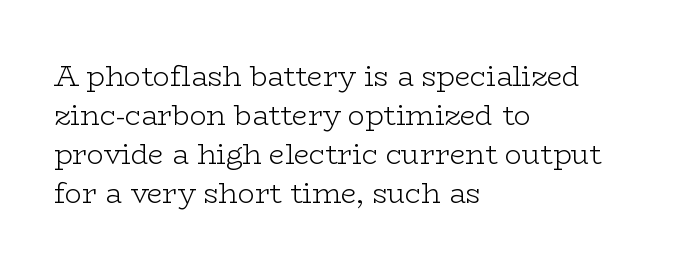
The image shows 28 px light, wide serif type, upright; set left-aligned, normal line spacing (1.39x), normal letter spacing, not underlined; low stroke contrast and a medium x-height.
